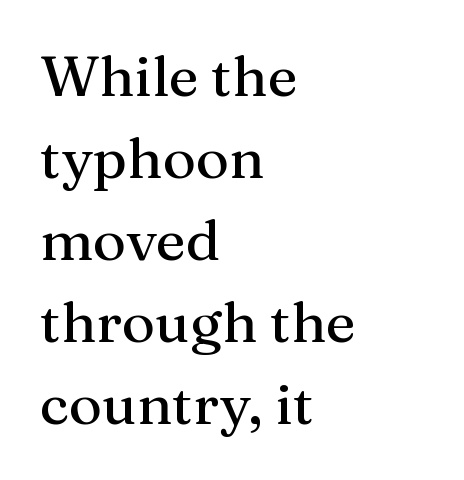
The image shows 57 px serif type, upright; set left-aligned, normal line spacing (1.44x), normal letter spacing, not underlined; medium stroke contrast and a medium x-height.
